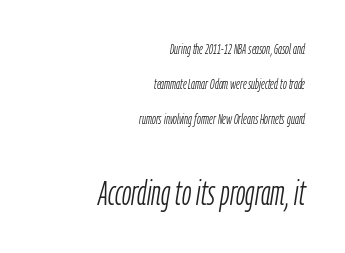
{"italic": "yes", "lean": "right", "slant_degrees": 9, "bold": "no", "weight": "light", "width": "condensed", "stroke_contrast": "low", "x_height": "medium", "monospaced": "no", "underline": "no", "align": "right", "line_spacing": "loose", "line_spacing_ratio": 2.49, "letter_spacing": "normal", "letter_spacing_em": 0.0, "larger_block": "second", "size_ratio": 2.43, "glyph_px": 34}
